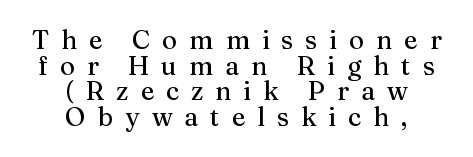
The image shows 26 px text type, upright; set centered, tight line spacing (0.99x), unusually wide letter spacing (+0.46 em), not underlined.
